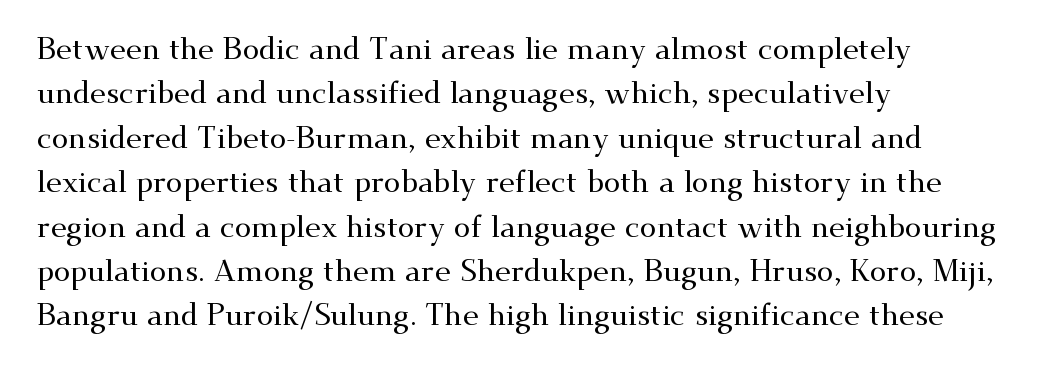
The image shows 30 px wide serif type, upright; set left-aligned, normal line spacing (1.48x), normal letter spacing, not underlined; medium stroke contrast and a small x-height.
